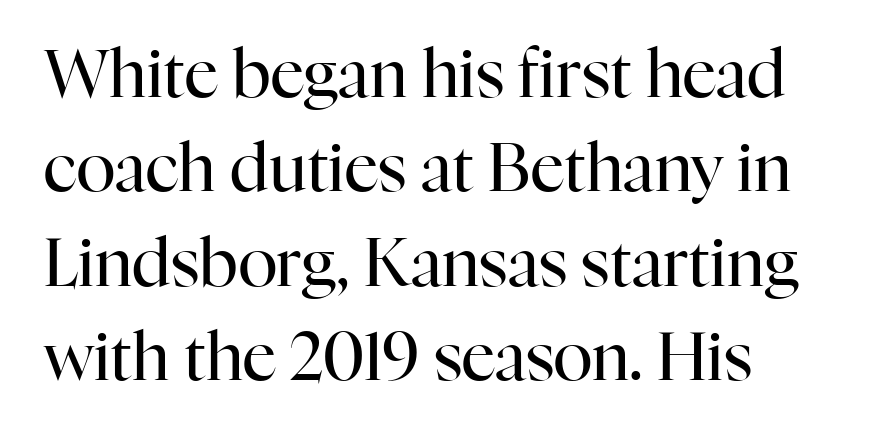
The image shows 66 px regular-weight serif type, upright; set left-aligned, normal line spacing (1.43x), normal letter spacing, not underlined; high stroke contrast and a medium x-height.
